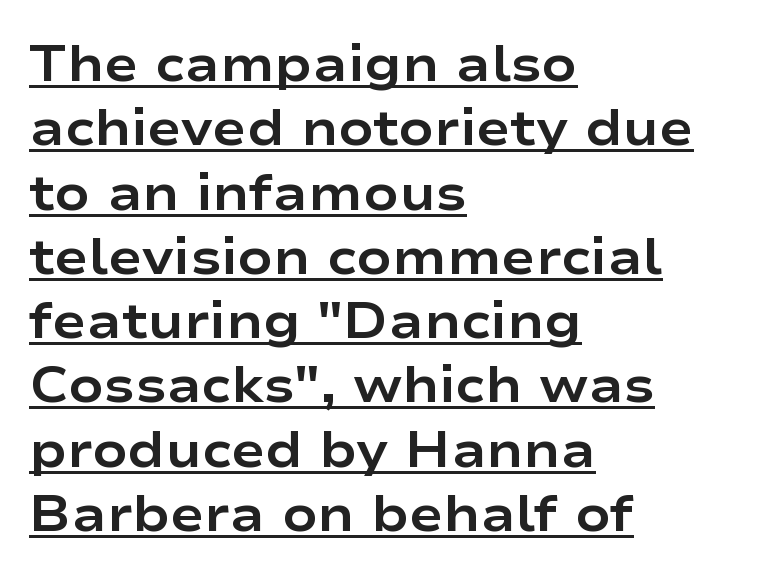
Q: Is the text bold? A: Yes.
Q: Is the text italic (slanted)? A: No, it is upright.
Q: Is the typeface a serif or a sans-serif typeface? A: Sans-serif.
Q: Is the text underlined? A: Yes.
Q: How is the paragraph aligned? A: Left-aligned.
Q: Is the spacing between letters normal or unusually wide? A: Normal.
Q: Is the spacing between lines tight, normal or loose? A: Normal.
Q: Width (condensed, normal, or wide)? A: Wide.
Q: Stroke contrast? A: Low.
Q: x-height? A: Medium.
Q: Monospaced? A: No.
